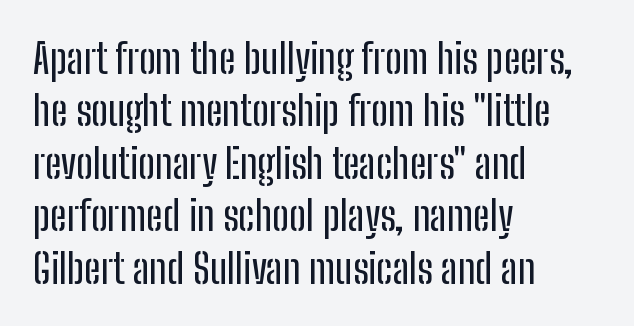
Baseline-to-baseline distance is the conventional proportion of letter height. Check under the words: just untouched page. This is the regular roman posture of the typeface. Line beginnings align vertically; line endings do not. No feet cap the strokes, marking this as sans-serif type. Compared with typical body copy, the letter spacing here is the same.
